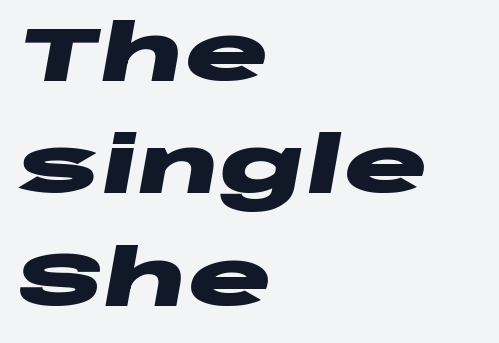
{"italic": "yes", "lean": "right", "slant_degrees": 10, "bold": "yes", "weight": "heavy", "width": "wide", "stroke_contrast": "low", "x_height": "large", "monospaced": "no", "underline": "no", "align": "left", "line_spacing": "normal", "line_spacing_ratio": 1.44, "letter_spacing": "normal", "letter_spacing_em": 0.0, "glyph_px": 78}
